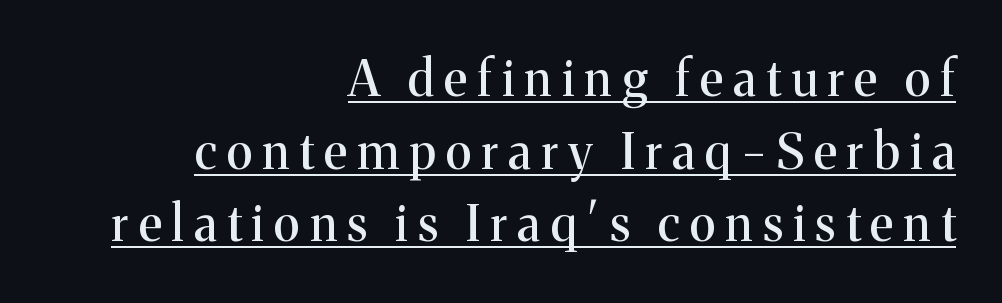
Does extra space separate the letters? Yes, quite a lot of it. If you measured baseline to baseline, you'd find a middling distance. In designer terms, the underline attribute is active on this setting. I'd call this a serif setting — the letters wear small feet. This sample is right-justified, so line beginnings fall wherever the words allow. The type sits square on the baseline with zero lean.
